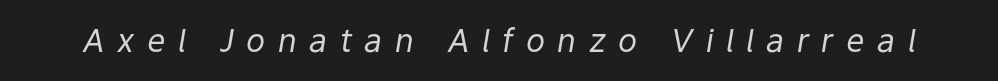
Q: Is the text bold? A: No.
Q: Is the text italic (slanted)? A: Yes, it leans right by about 9 degrees.
Q: Is the text underlined? A: No.
Q: Is the spacing between letters normal or unusually wide? A: Unusually wide.
Q: Width (condensed, normal, or wide)? A: Normal.
Q: Stroke contrast? A: Low.
Q: x-height? A: Medium.
Q: Monospaced? A: No.
